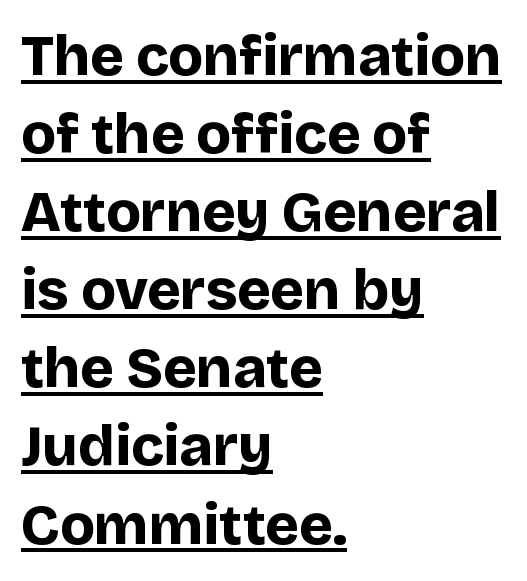
{"serif": "no", "italic": "no", "bold": "yes", "weight": "bold", "width": "normal", "stroke_contrast": "low", "x_height": "large", "monospaced": "no", "underline": "yes", "align": "left", "line_spacing": "normal", "line_spacing_ratio": 1.37, "letter_spacing": "normal", "letter_spacing_em": 0.0, "glyph_px": 57}
